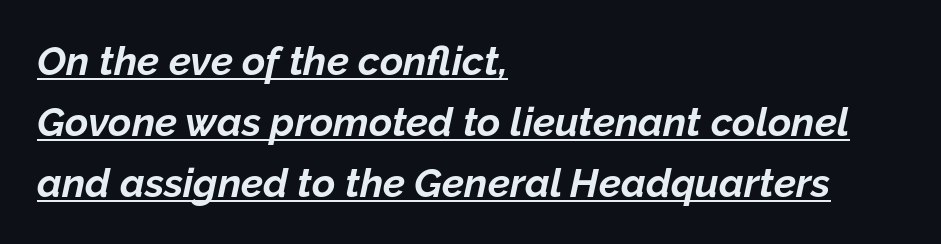
Q: Is the text bold? A: Yes.
Q: Is the text italic (slanted)? A: Yes, it leans right by about 12 degrees.
Q: Is the text underlined? A: Yes.
Q: How is the paragraph aligned? A: Left-aligned.
Q: Is the spacing between letters normal or unusually wide? A: Normal.
Q: Is the spacing between lines tight, normal or loose? A: Normal.
Q: Width (condensed, normal, or wide)? A: Normal.
Q: Stroke contrast? A: Low.
Q: x-height? A: Medium.
Q: Monospaced? A: No.
